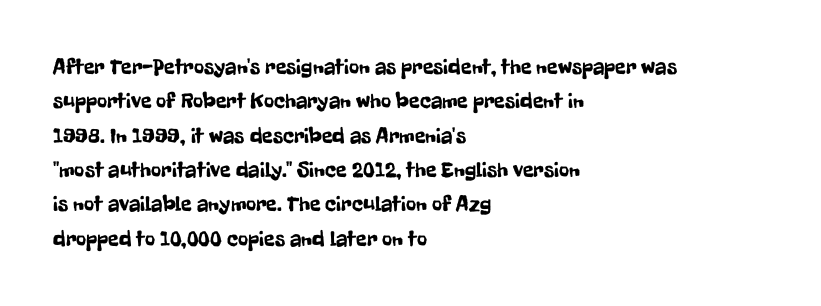
Q: Is the text italic (slanted)? A: No, it is upright.
Q: Is the text underlined? A: No.
Q: How is the paragraph aligned? A: Left-aligned.
Q: Is the spacing between letters normal or unusually wide? A: Normal.
Q: Is the spacing between lines tight, normal or loose? A: Normal.
